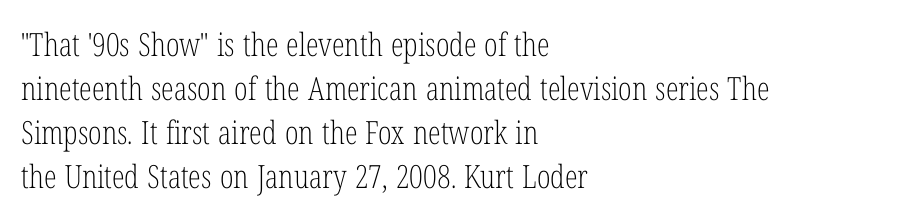
{"serif": "yes", "italic": "no", "bold": "no", "weight": "light", "width": "condensed", "stroke_contrast": "low", "x_height": "medium", "monospaced": "no", "underline": "no", "align": "left", "line_spacing": "normal", "line_spacing_ratio": 1.37, "letter_spacing": "normal", "letter_spacing_em": 0.0, "glyph_px": 32}
